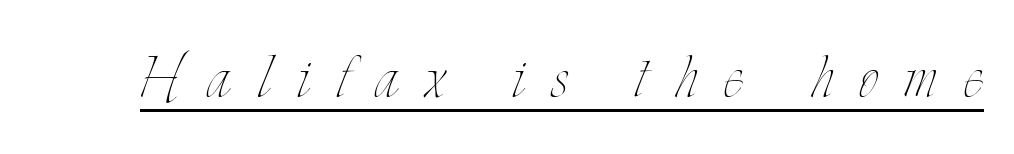
Like a heading marked for emphasis, these lines bear an underscore. The passage shown is typed in a proportional face where columns would drift. Letters have the restrained weight of plain body copy at most. The line texture is sparse and dotted thanks to wide tracking.
